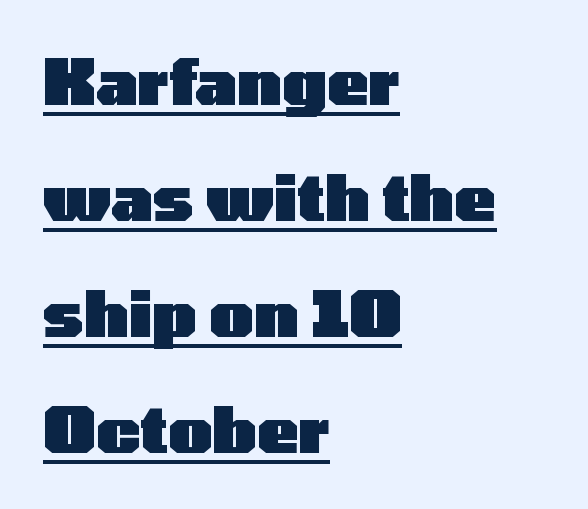
The image shows 62 px heavy, wide sans-serif type, upright; set left-aligned, line spacing 1.87x, normal letter spacing, underlined; low stroke contrast and a medium x-height.
